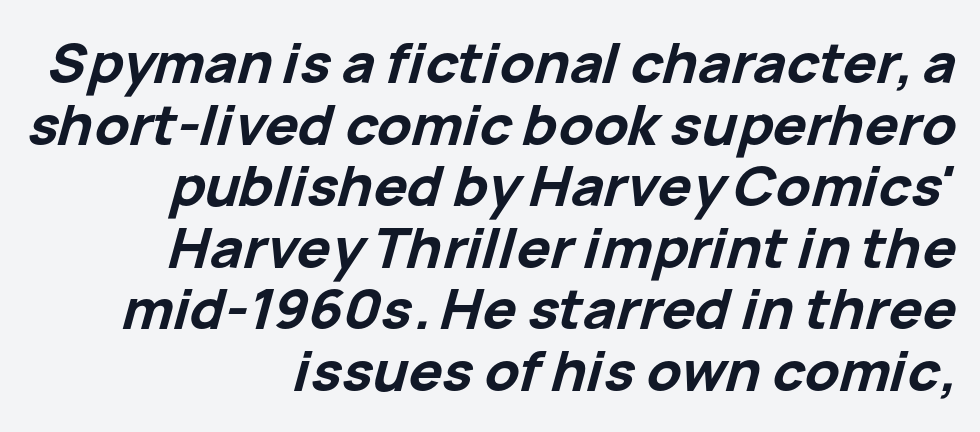
{"italic": "yes", "lean": "right", "slant_degrees": 15, "bold": "yes", "weight": "bold", "width": "normal", "stroke_contrast": "low", "x_height": "medium", "monospaced": "no", "underline": "no", "align": "right", "line_spacing": "tight", "line_spacing_ratio": 1.1, "letter_spacing": "normal", "letter_spacing_em": 0.0, "glyph_px": 56}
